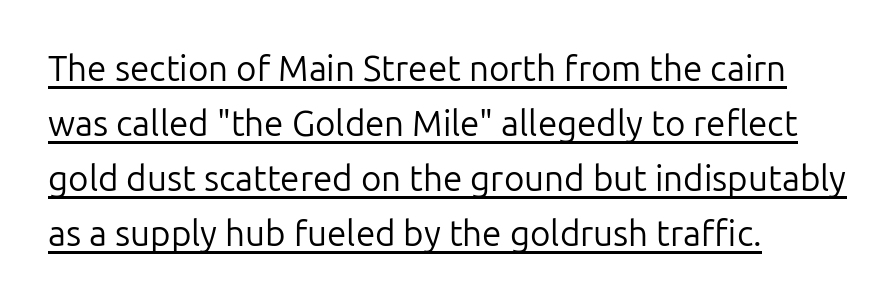
The block of text has a typical density, with ordinary space between rows. A typesetter would call this proportional, since set widths differ per character. The letters sit at their default tracking, neither squeezed nor spread. What kind of face is this? One without serifs — a sans. No letter is thick-stroked: the sample isn't bold.
